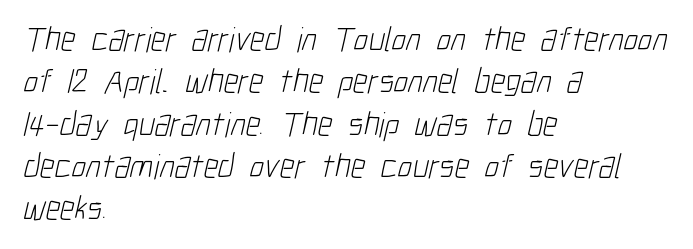
Vertical stems look standard width or narrower in stroke. Layout note: lines flush left. The typeface chosen for these lines omits serifs. Short note: letters normally spaced.
